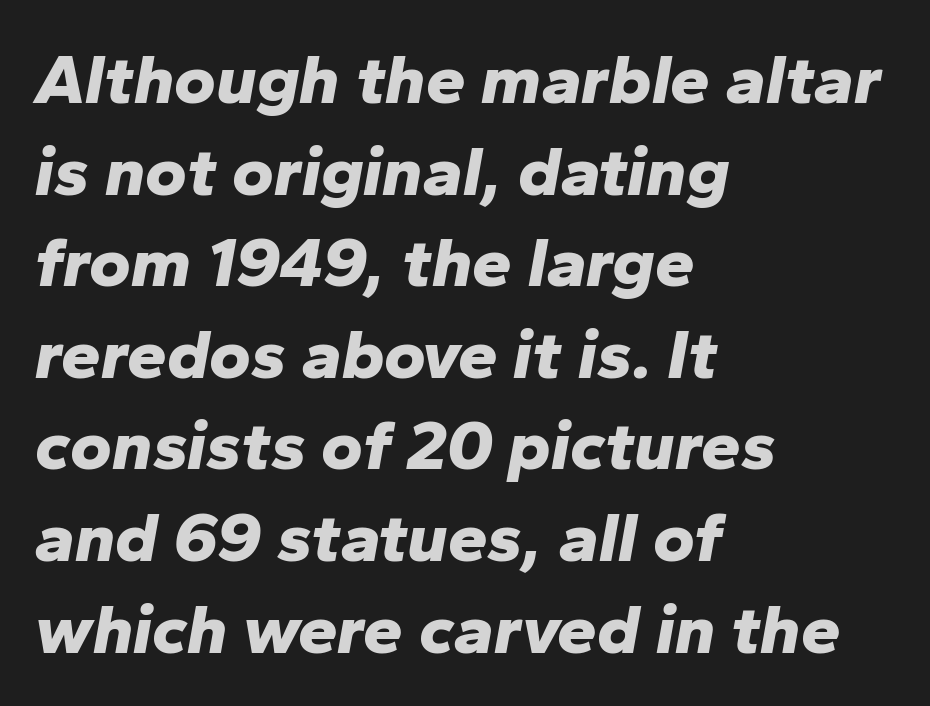
The image shows 71 px bold type, italic (leaning right); set left-aligned, normal line spacing (1.29x), normal letter spacing, not underlined; low stroke contrast and a medium x-height.
